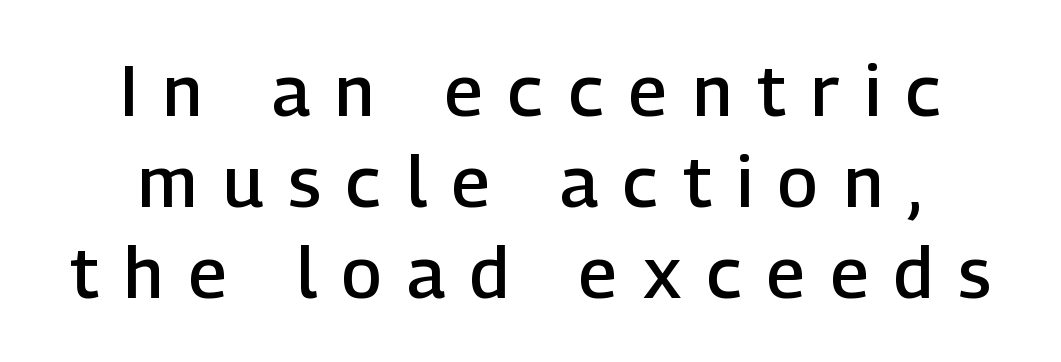
Q: Is the text bold? A: Semi-bold.
Q: Is the text italic (slanted)? A: No, it is upright.
Q: Is the typeface a serif or a sans-serif typeface? A: Sans-serif.
Q: Is the text underlined? A: No.
Q: How is the paragraph aligned? A: Centered.
Q: Is the spacing between letters normal or unusually wide? A: Unusually wide.
Q: Is the spacing between lines tight, normal or loose? A: Normal.
Q: Width (condensed, normal, or wide)? A: Normal.
Q: Stroke contrast? A: Low.
Q: x-height? A: Medium.
Q: Monospaced? A: No.
